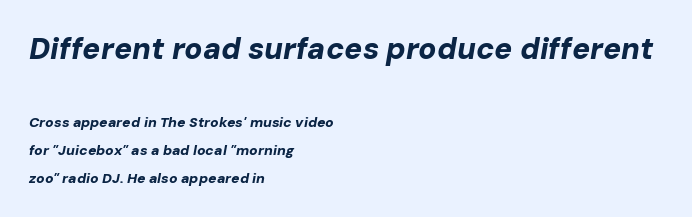
{"italic": "yes", "lean": "right", "slant_degrees": 10, "bold": "yes", "weight": "bold", "width": "normal", "stroke_contrast": "low", "x_height": "medium", "monospaced": "no", "underline": "no", "align": "left", "line_spacing": "loose", "line_spacing_ratio": 2.0, "letter_spacing": "normal", "letter_spacing_em": 0.0, "larger_block": "first", "size_ratio": 2.14, "glyph_px": 30}
